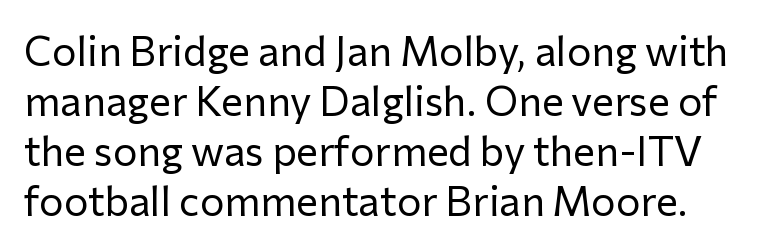
The image shows 41 px regular-weight sans-serif type, upright; set line spacing 1.22x, normal letter spacing, not underlined; low stroke contrast and a medium x-height.
